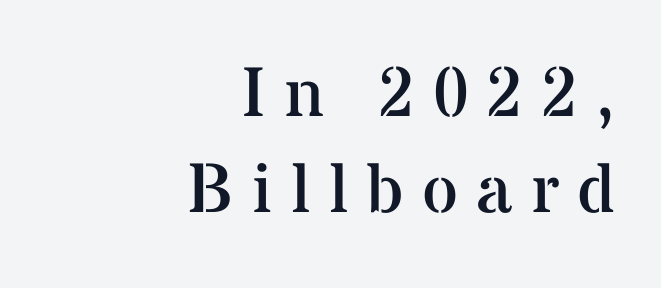
{"serif": "yes", "italic": "no", "bold": "no", "weight": "regular", "width": "normal", "stroke_contrast": "medium", "x_height": "medium", "monospaced": "no", "underline": "no", "align": "right", "line_spacing": "normal", "line_spacing_ratio": 1.37, "letter_spacing": "wide", "letter_spacing_em": 0.26, "glyph_px": 70}
